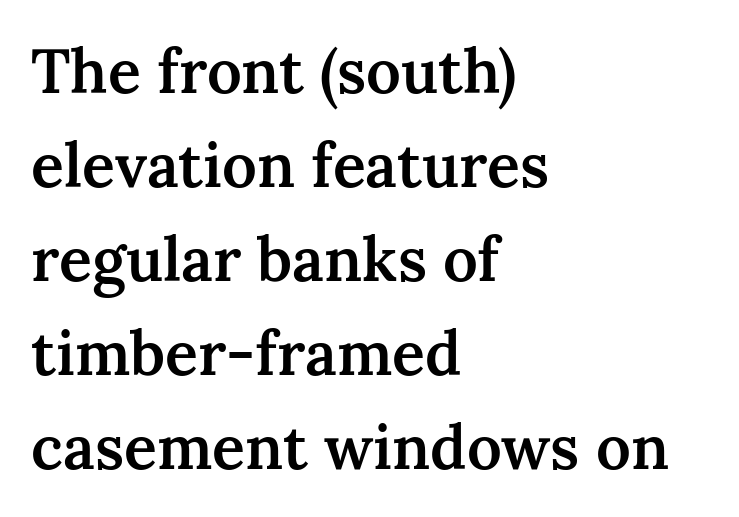
The image shows 61 px semibold serif type, upright; set left-aligned, normal line spacing (1.54x), normal letter spacing, not underlined; medium stroke contrast and a medium x-height.
